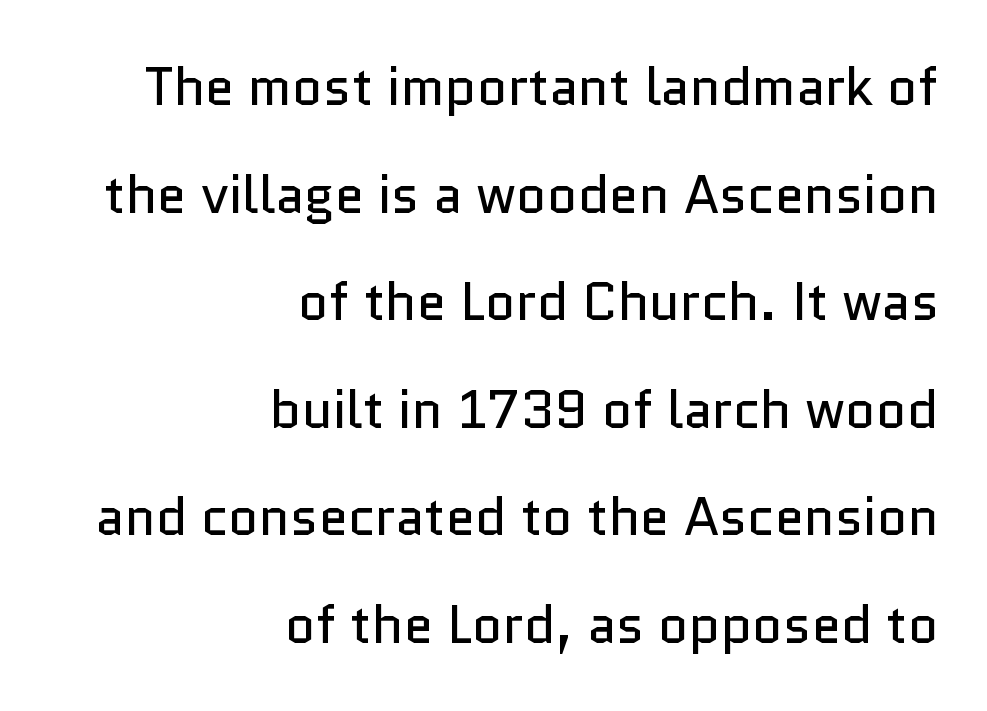
The lines in this sample share a right terminus and differ only in where they begin. Grotesque or geometric, the face here clearly has no serifs. You could not count columns in this text — the font is proportionally spaced. Each word holds together tightly as a unit, with standard inter-letter gaps.
